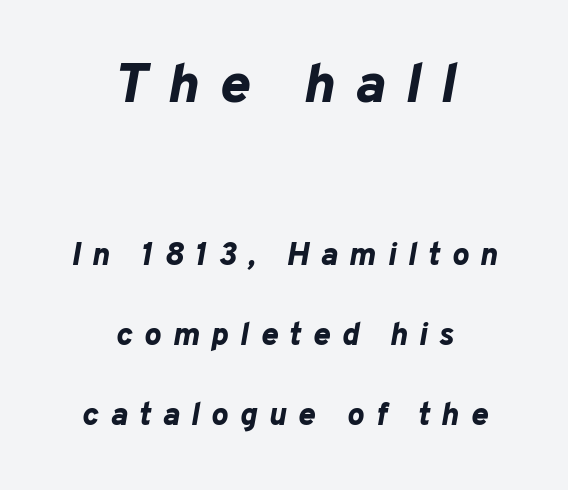
Q: Is the text bold? A: Yes.
Q: Is the text italic (slanted)? A: Yes, it leans right by about 10 degrees.
Q: Is the text underlined? A: No.
Q: How is the paragraph aligned? A: Centered.
Q: Is the spacing between letters normal or unusually wide? A: Unusually wide.
Q: Is the spacing between lines tight, normal or loose? A: Loose.
Q: Which block of text is set in a larger size, the first (top) or the second (bottom)? A: The first (top) one.
Q: Width (condensed, normal, or wide)? A: Normal.
Q: Stroke contrast? A: Low.
Q: x-height? A: Medium.
Q: Monospaced? A: No.
